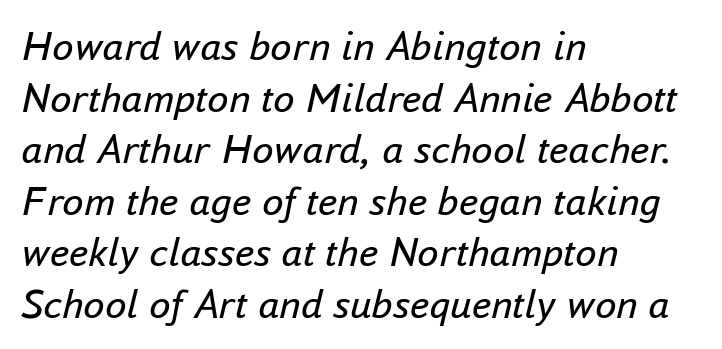
These lines were composed using italics. The letters advance in unequal steps, a hallmark of proportional type. Descenders are the only things crossing below the line. Vertical stems look standard width or narrower in stroke. Compared with a centered layout, this one pins lines to the left instead.
